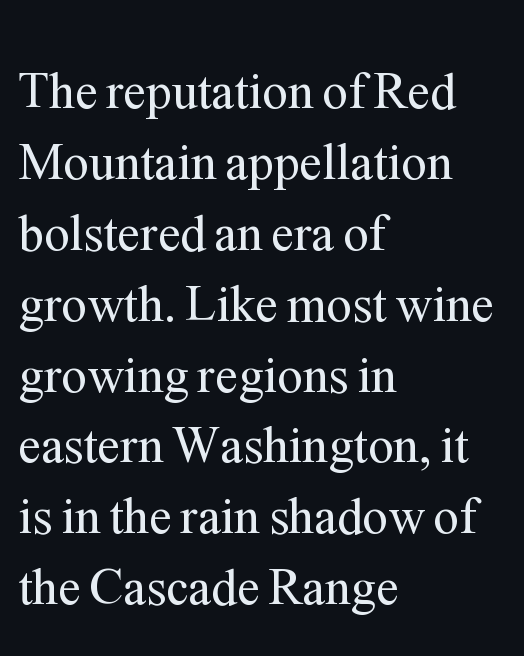
The image shows 51 px regular-weight serif type, upright; set left-aligned, normal line spacing (1.39x), normal letter spacing, not underlined; medium stroke contrast and a medium x-height.
